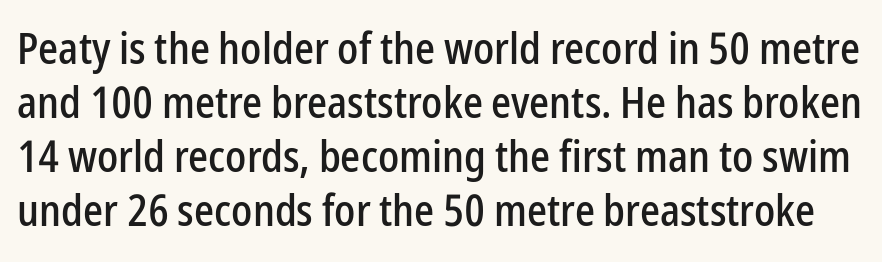
The image shows 44 px condensed sans-serif type, upright; set line spacing 1.23x, normal letter spacing, not underlined; low stroke contrast and a medium x-height.
